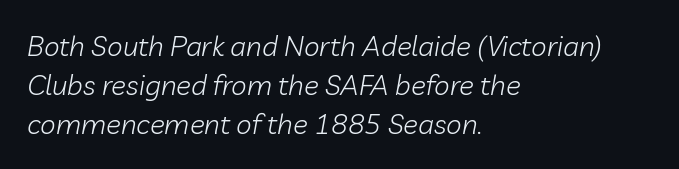
{"italic": "yes", "lean": "right", "slant_degrees": 10, "bold": "no", "weight": "light", "width": "normal", "stroke_contrast": "low", "x_height": "medium", "monospaced": "no", "underline": "no", "align": "left", "line_spacing": "normal", "line_spacing_ratio": 1.4, "letter_spacing": "normal", "letter_spacing_em": 0.0, "glyph_px": 28}
